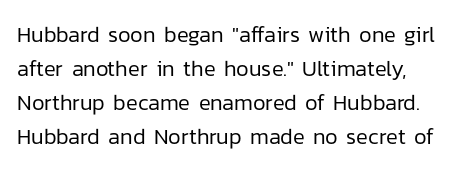
Q: Is the text bold? A: No.
Q: Is the text italic (slanted)? A: No, it is upright.
Q: Is the text underlined? A: No.
Q: How is the paragraph aligned? A: Left-aligned.
Q: Is the spacing between letters normal or unusually wide? A: Normal.
Q: Is the spacing between lines tight, normal or loose? A: Normal.
